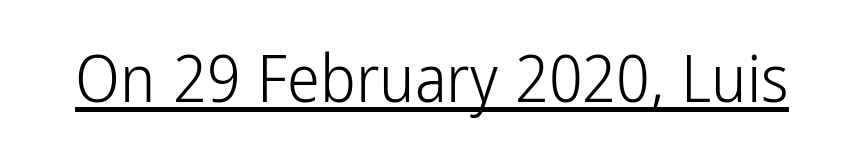
The image shows 66 px light, condensed sans-serif type, upright; set normal letter spacing, underlined; low stroke contrast and a medium x-height.
